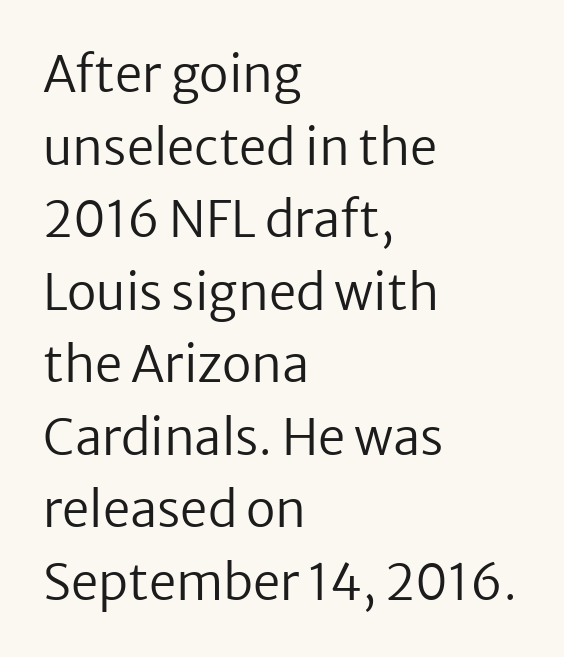
Letters have the restrained weight of plain body copy at most. No feet cap the strokes, marking this as sans-serif type. The glyphs are unaccompanied by any horizontal stroke below them. Spacing between characters is what you'd get straight out of the box. Is there much room between lines? A standard amount, neither cramped nor airy.
